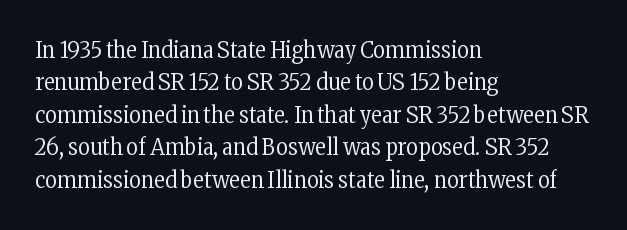
{"italic": "no", "bold": "no", "underline": "no", "align": "left", "line_spacing": "normal", "line_spacing_ratio": 1.41, "letter_spacing": "normal", "letter_spacing_em": 0.0, "glyph_px": 23}
